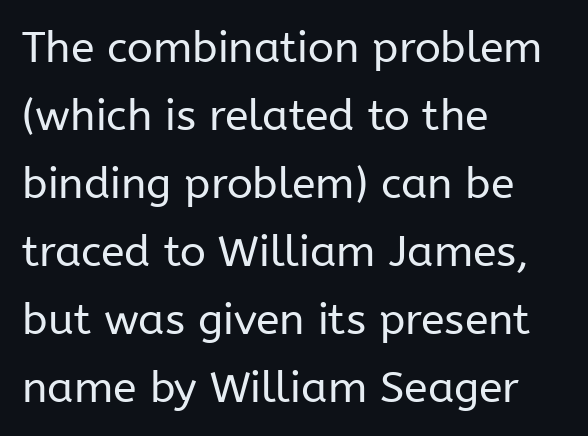
{"serif": "no", "italic": "no", "bold": "no", "weight": "regular", "width": "normal", "stroke_contrast": "low", "x_height": "medium", "monospaced": "no", "underline": "no", "align": "left", "line_spacing": "normal", "line_spacing_ratio": 1.58, "letter_spacing": "normal", "letter_spacing_em": 0.0, "glyph_px": 43}
